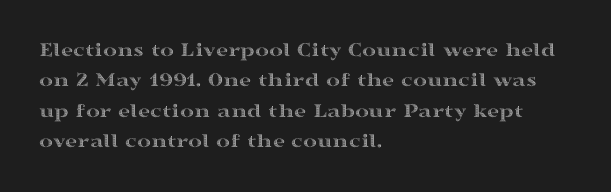
Q: Is the text italic (slanted)? A: No, it is upright.
Q: Is the text underlined? A: No.
Q: How is the paragraph aligned? A: Left-aligned.
Q: Is the spacing between letters normal or unusually wide? A: Normal.
Q: Is the spacing between lines tight, normal or loose? A: Normal.
